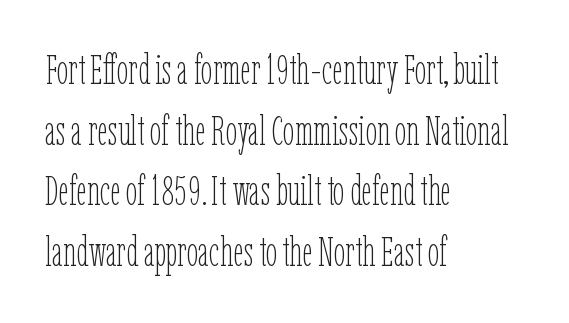
Q: Is the text bold? A: No.
Q: Is the text italic (slanted)? A: No, it is upright.
Q: Is the text underlined? A: No.
Q: How is the paragraph aligned? A: Left-aligned.
Q: Is the spacing between letters normal or unusually wide? A: Normal.
Q: Is the spacing between lines tight, normal or loose? A: Normal.
Q: Width (condensed, normal, or wide)? A: Condensed.
Q: Stroke contrast? A: Low.
Q: x-height? A: Medium.
Q: Monospaced? A: No.
